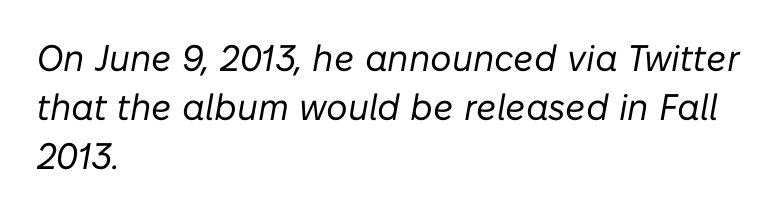
{"italic": "yes", "lean": "right", "slant_degrees": 10, "bold": "no", "weight": "regular", "width": "normal", "stroke_contrast": "low", "x_height": "medium", "monospaced": "no", "underline": "no", "align": "left", "line_spacing": "normal", "line_spacing_ratio": 1.32, "letter_spacing": "normal", "letter_spacing_em": 0.0, "glyph_px": 37}
